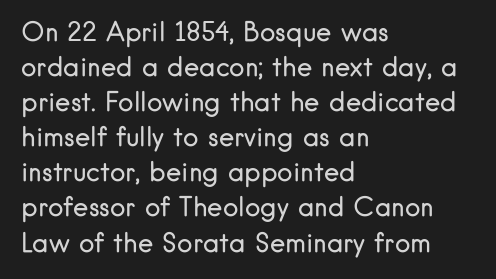
How are the letters spaced? Ordinarily, with no added tracking. Has an underline been added? It has not. Honestly, the row spacing looks completely unremarkable. The font is comparable to plain body text, perhaps lighter. Visually the block forms a straight wall on the left and a jagged coastline on the right.
